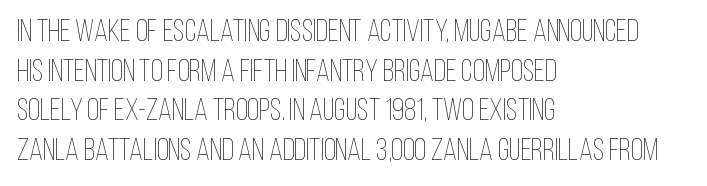
{"italic": "no", "bold": "no", "weight": "thin", "width": "condensed", "stroke_contrast": "low", "x_height": "large", "monospaced": "no", "underline": "no", "align": "left", "line_spacing": "normal", "line_spacing_ratio": 1.28, "letter_spacing": "normal", "letter_spacing_em": 0.0, "glyph_px": 31}
